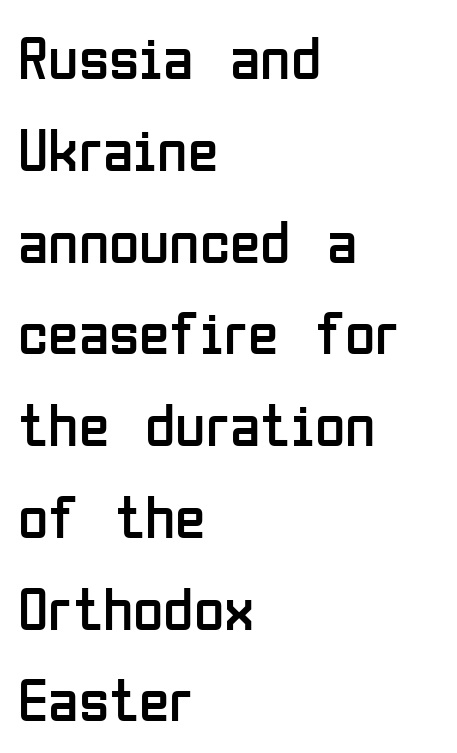
{"serif": "no", "italic": "no", "bold": "no", "weight": "regular", "width": "condensed", "stroke_contrast": "low", "x_height": "medium", "monospaced": "no", "underline": "no", "align": "left", "line_spacing": "normal", "line_spacing_ratio": 1.48, "letter_spacing": "normal", "letter_spacing_em": 0.0, "glyph_px": 62}
